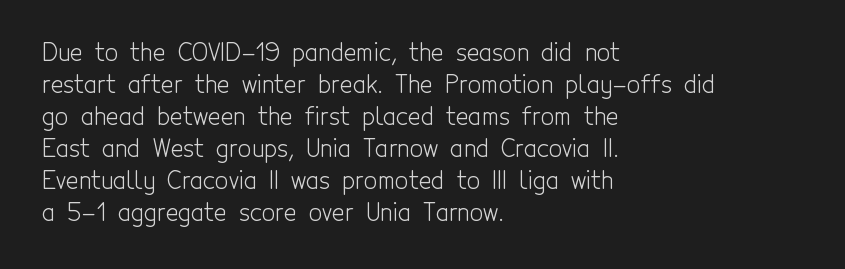
The image shows 24 px text type, upright; set left-aligned, normal line spacing (1.33x), normal letter spacing, not underlined.
